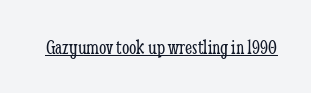
The image shows 21 px text type, upright; set normal letter spacing, underlined.
